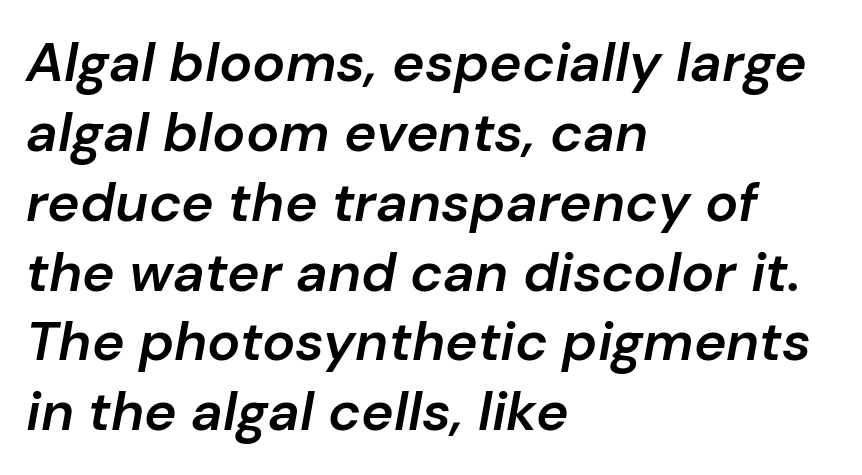
You can tell it's italic because the verticals aren't actually vertical. The area under the type is left untouched. The rendering keeps characters at their native spacing. Whoever set this chose a conventional vertical rhythm. You could not count columns in this text — the font is proportionally spaced.
